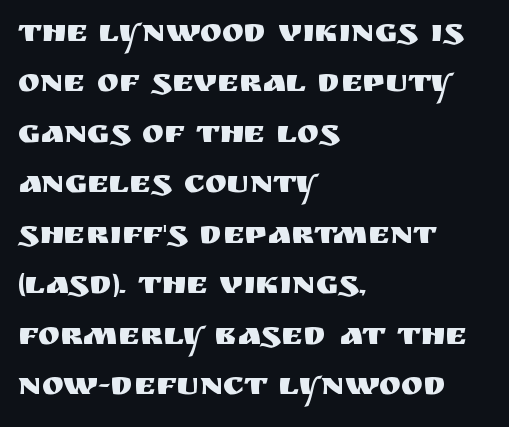
The paragraph has a hard left edge and a soft right edge. The typography opts for an upright posture over an oblique one. Are there feet on the stems? There aren't — it's a sans. Each row of text sits above clean, open space. The passage shown has conventional tracking throughout.
